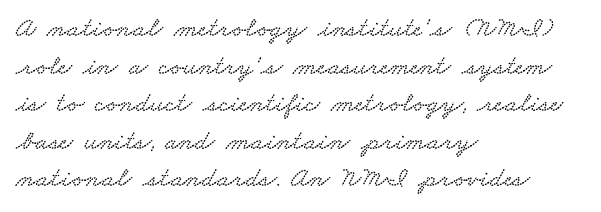
{"serif": "yes", "width": "wide", "stroke_contrast": "low", "x_height": "small", "monospaced": "no", "underline": "no", "align": "left", "line_spacing": "normal", "line_spacing_ratio": 1.34, "letter_spacing": "normal", "letter_spacing_em": 0.0, "glyph_px": 28}
